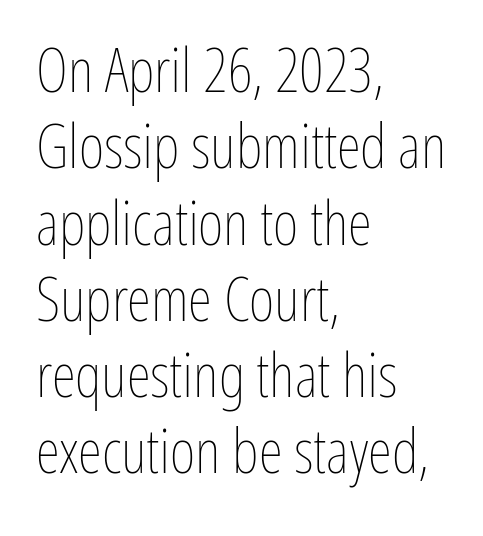
{"italic": "no", "bold": "no", "weight": "thin", "width": "condensed", "stroke_contrast": "low", "x_height": "medium", "monospaced": "no", "underline": "no", "align": "left", "line_spacing_ratio": 1.23, "letter_spacing": "normal", "letter_spacing_em": 0.0, "glyph_px": 62}
